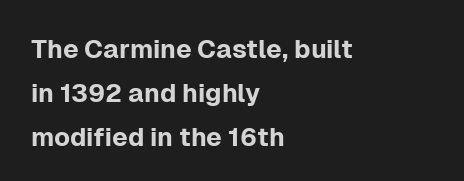
{"italic": "no", "underline": "no", "align": "left", "line_spacing": "normal", "line_spacing_ratio": 1.69, "letter_spacing": "normal", "letter_spacing_em": 0.0, "glyph_px": 26}
